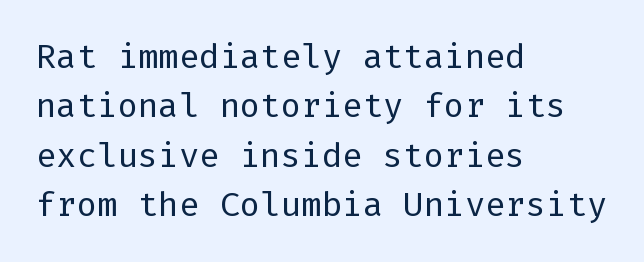
The glyphs in this specimen are sans serif. Rows of type keep a routine distance in the vertical direction. Type without underlining. The typesetting does not lean heavy: it is not bold. Honestly, the letter spacing is just normal — you wouldn't notice it. Nope, not italic — everything's standing straight.
